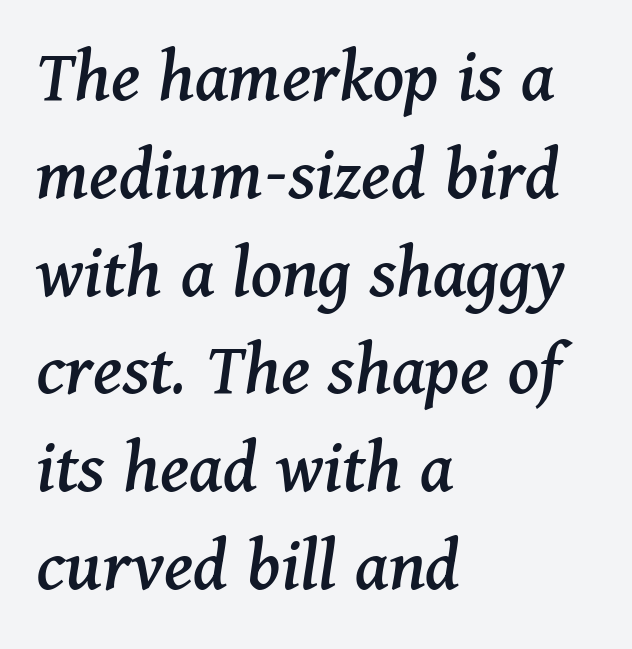
{"serif": "yes", "italic": "yes", "lean": "right", "slant_degrees": 11, "width": "normal", "stroke_contrast": "medium", "x_height": "medium", "monospaced": "no", "underline": "no", "align": "left", "line_spacing": "normal", "line_spacing_ratio": 1.27, "letter_spacing": "normal", "letter_spacing_em": 0.0, "glyph_px": 77}
